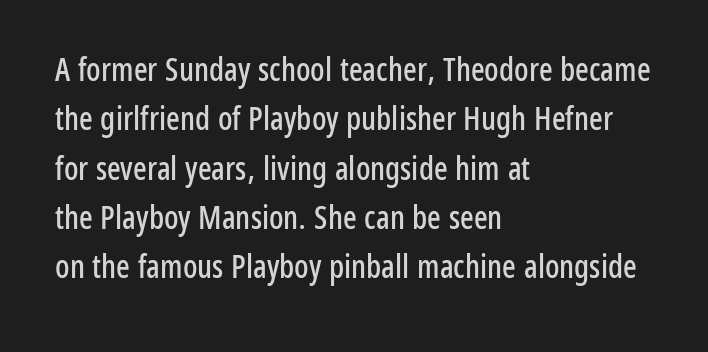
The image shows 32 px condensed sans-serif type, upright; set left-aligned, normal line spacing (1.54x), normal letter spacing, not underlined; low stroke contrast and a medium x-height.
